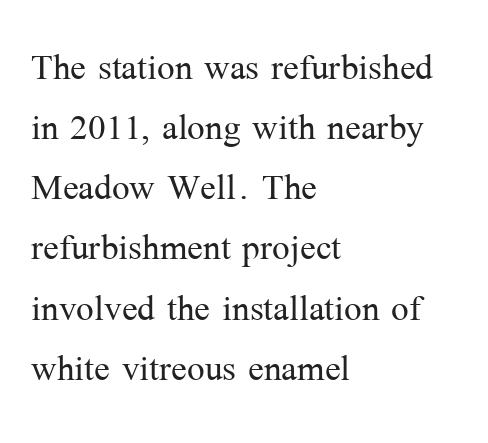
Proportional: the letters do not fall into vertical columns. The leading is moderate, giving the passage an even texture. Old-style or modern, the face here clearly has serifs. Nobody touched the tracking dial on this one. The font sits on the lighter half of the weight spectrum, regular included.
